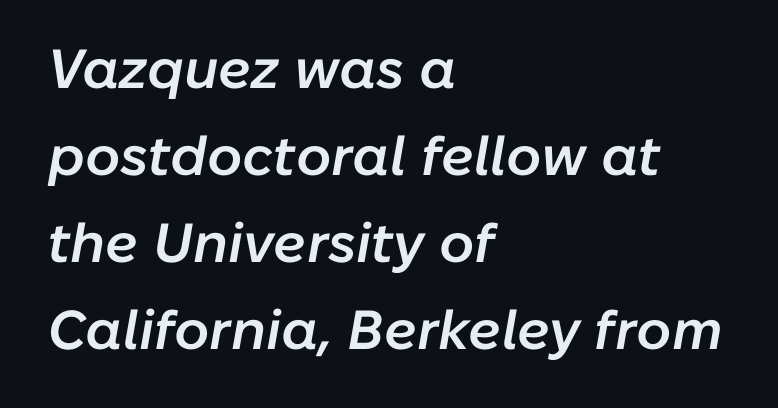
The image shows 55 px semibold type, italic (leaning right); set left-aligned, normal line spacing (1.58x), normal letter spacing, not underlined; low stroke contrast and a medium x-height.
